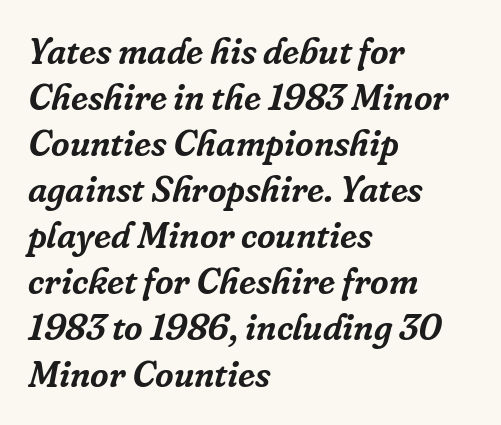
The image shows 36 px serif type, italic (leaning right); set left-aligned, normal line spacing (1.28x), normal letter spacing, not underlined; low stroke contrast and a medium x-height.
